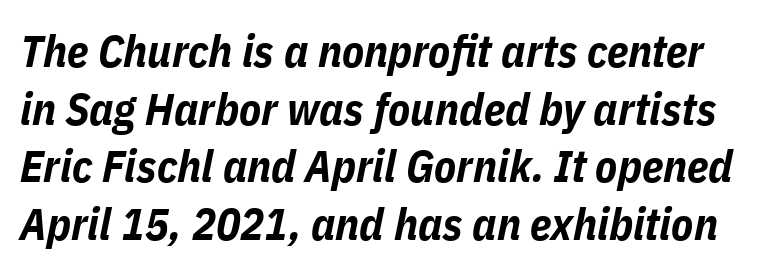
Q: Is the text bold? A: Yes.
Q: Is the text italic (slanted)? A: Yes, it leans right by about 11 degrees.
Q: Is the text underlined? A: No.
Q: Is the spacing between letters normal or unusually wide? A: Normal.
Q: Is the spacing between lines tight, normal or loose? A: Normal.
Q: Width (condensed, normal, or wide)? A: Condensed.
Q: Stroke contrast? A: Low.
Q: x-height? A: Medium.
Q: Monospaced? A: No.
